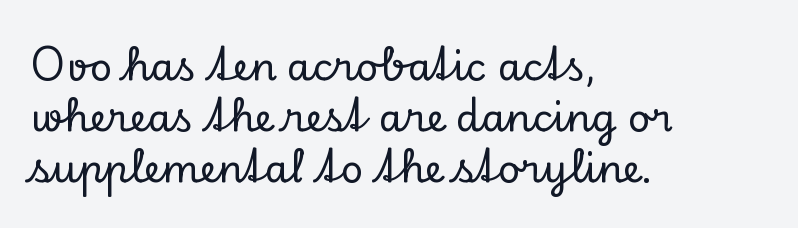
{"italic": "no", "width": "normal", "stroke_contrast": "low", "x_height": "small", "monospaced": "no", "underline": "no", "align": "left", "line_spacing": "normal", "line_spacing_ratio": 1.31, "letter_spacing": "normal", "letter_spacing_em": 0.0, "glyph_px": 39}
